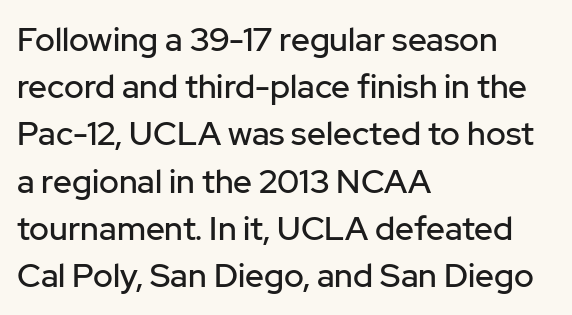
{"serif": "no", "italic": "no", "width": "normal", "stroke_contrast": "low", "x_height": "medium", "monospaced": "no", "underline": "no", "align": "left", "line_spacing": "normal", "line_spacing_ratio": 1.43, "letter_spacing": "normal", "letter_spacing_em": 0.0, "glyph_px": 33}
